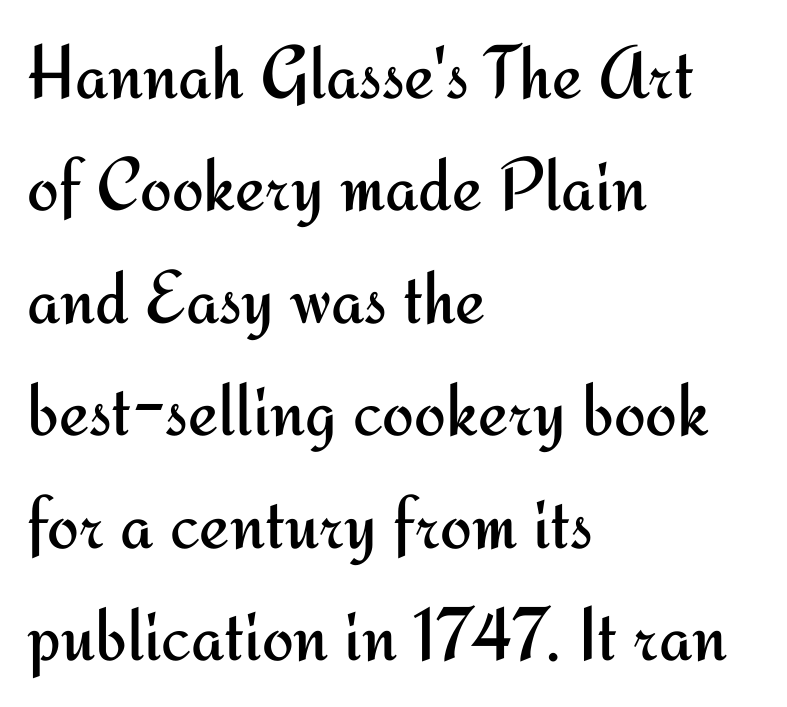
{"serif": "no", "italic": "no", "bold": "no", "weight": "regular", "width": "normal", "stroke_contrast": "medium", "x_height": "small", "monospaced": "no", "underline": "no", "align": "left", "line_spacing": "normal", "line_spacing_ratio": 1.48, "letter_spacing": "normal", "letter_spacing_em": 0.0, "glyph_px": 76}
